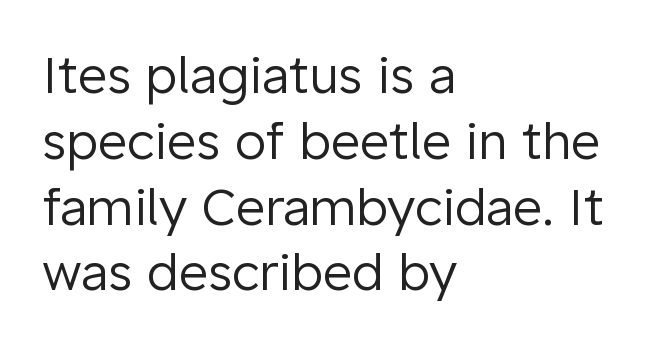
Q: Is the text bold? A: No.
Q: Is the text italic (slanted)? A: No, it is upright.
Q: Is the typeface a serif or a sans-serif typeface? A: Sans-serif.
Q: Is the text underlined? A: No.
Q: How is the paragraph aligned? A: Left-aligned.
Q: Is the spacing between letters normal or unusually wide? A: Normal.
Q: Is the spacing between lines tight, normal or loose? A: Normal.
Q: Width (condensed, normal, or wide)? A: Normal.
Q: Stroke contrast? A: Low.
Q: x-height? A: Medium.
Q: Monospaced? A: No.
